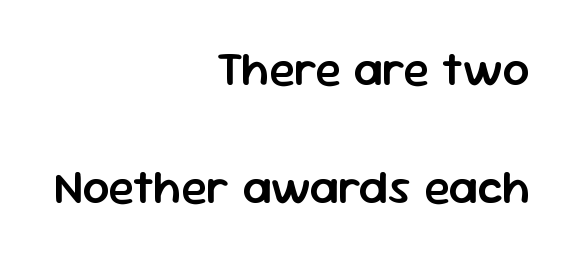
The block of text is sparse from top to bottom, with ample space between rows. A somewhat darkened texture: the type is semibold rather than bold. Proportional: the letters do not fall into vertical columns. The type is set solid horizontally, with unmodified tracking. The zone under the glyphs is completely vacant.
